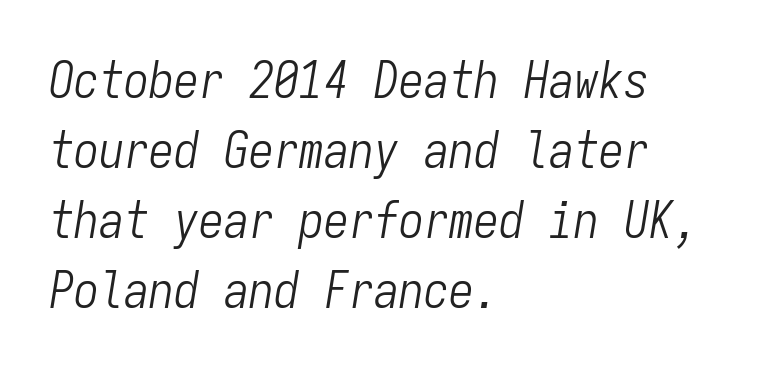
Q: Is the text bold? A: No.
Q: Is the text italic (slanted)? A: Yes, it leans right by about 9 degrees.
Q: Is the text underlined? A: No.
Q: How is the paragraph aligned? A: Left-aligned.
Q: Is the spacing between letters normal or unusually wide? A: Normal.
Q: Is the spacing between lines tight, normal or loose? A: Normal.
Q: Width (condensed, normal, or wide)? A: Condensed.
Q: Stroke contrast? A: Low.
Q: x-height? A: Medium.
Q: Monospaced? A: Yes.
